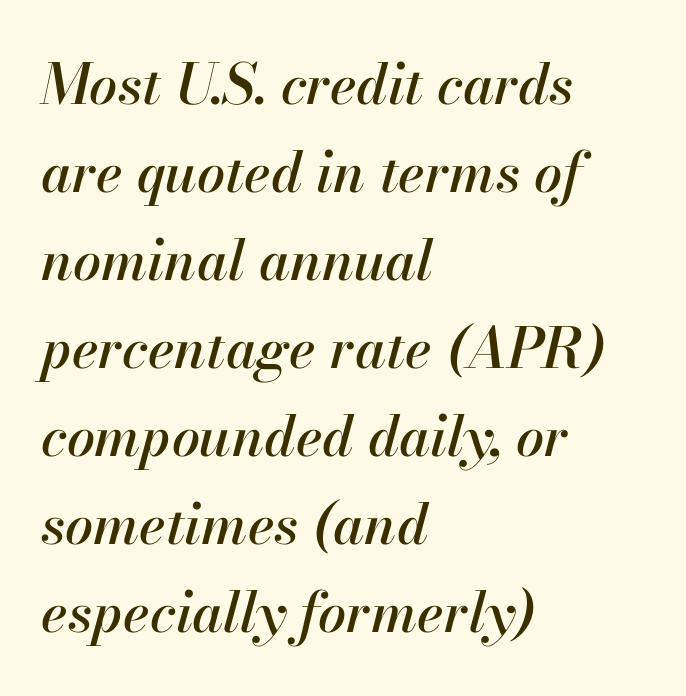
Q: Is the text italic (slanted)? A: Yes, it leans right by about 13 degrees.
Q: Is the text underlined? A: No.
Q: How is the paragraph aligned? A: Left-aligned.
Q: Is the spacing between letters normal or unusually wide? A: Normal.
Q: Is the spacing between lines tight, normal or loose? A: Normal.
Q: Width (condensed, normal, or wide)? A: Normal.
Q: Stroke contrast? A: High.
Q: x-height? A: Small.
Q: Monospaced? A: No.
